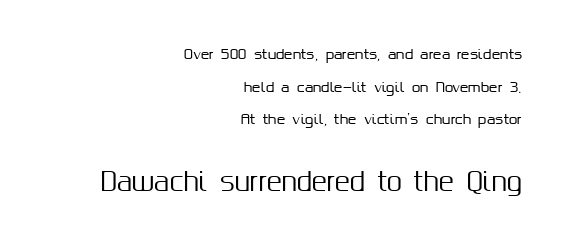
The lines are quadded right. Size contrast runs from small at the top to large at the bottom. Style check: upright. A great deal of white space separates one row of letters from the next.
